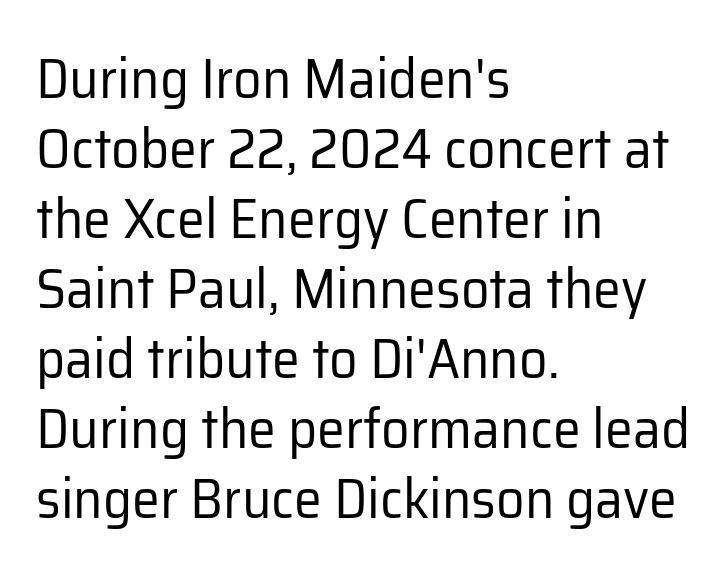
A typesetter would call this proportional, since set widths differ per character. A normal amount of white space separates one row of letters from the next. The glyphs are unaccompanied by any horizontal stroke below them. The font is comparable to plain body text, perhaps lighter. The letters carry no serifs — their stems end cleanly without finishing strokes.
